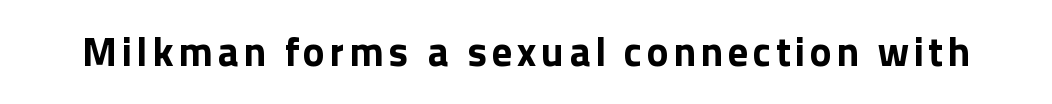
The image shows 41 px bold sans-serif type, upright; set not underlined; a medium x-height.
